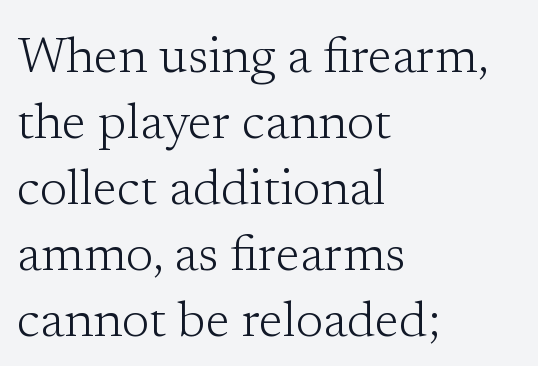
Standard letterfit; no display-style spreading of the glyphs. In terms of leading, this rendering sits right in the middle. The passage shown is not bold in any degree. Varying glyph widths throughout — classic text-font behaviour. Look at the bottom of the vertical strokes: they flare into serifs here.
